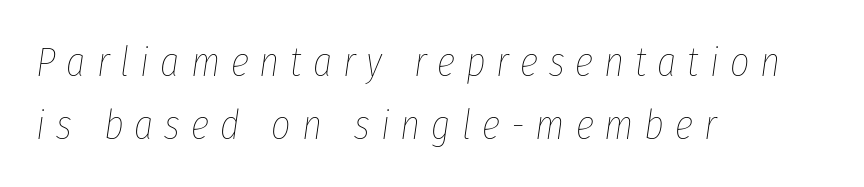
{"italic": "yes", "lean": "right", "slant_degrees": 8, "bold": "no", "weight": "thin", "width": "condensed", "stroke_contrast": "low", "x_height": "medium", "monospaced": "no", "underline": "no", "align": "left", "line_spacing": "normal", "line_spacing_ratio": 1.49, "letter_spacing": "wide", "letter_spacing_em": 0.26, "glyph_px": 42}
